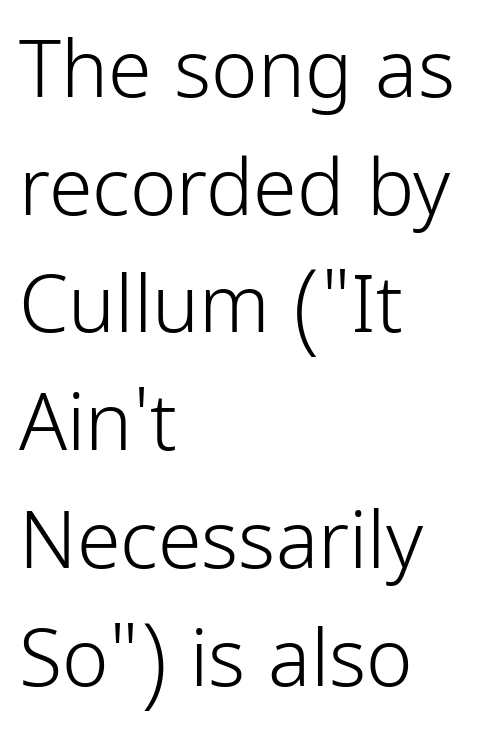
The image shows 79 px light, condensed sans-serif type, upright; set left-aligned, normal line spacing (1.49x), normal letter spacing, not underlined; low stroke contrast and a medium x-height.
